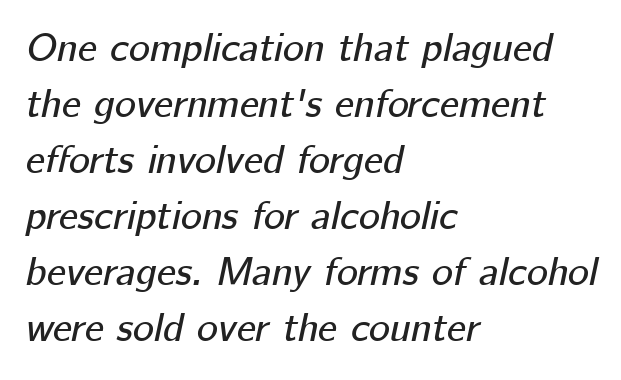
Q: Is the text italic (slanted)? A: Yes, it leans right by about 12 degrees.
Q: Is the text underlined? A: No.
Q: How is the paragraph aligned? A: Left-aligned.
Q: Is the spacing between letters normal or unusually wide? A: Normal.
Q: Is the spacing between lines tight, normal or loose? A: Normal.
Q: Width (condensed, normal, or wide)? A: Normal.
Q: Stroke contrast? A: Low.
Q: x-height? A: Medium.
Q: Monospaced? A: No.
